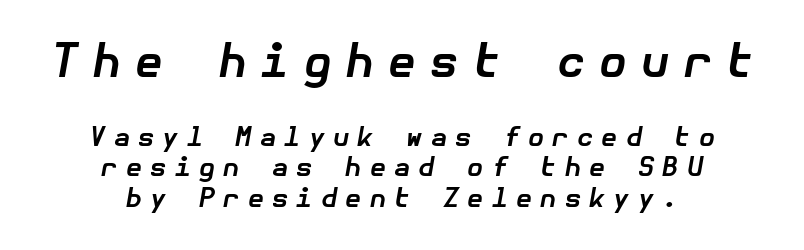
The image shows 45 px bold type, italic (leaning right); set centered, line spacing 1.16x, unusually wide letter spacing (+0.32 em), not underlined; the first (top) block is 1.73x larger; low stroke contrast and a medium x-height.
